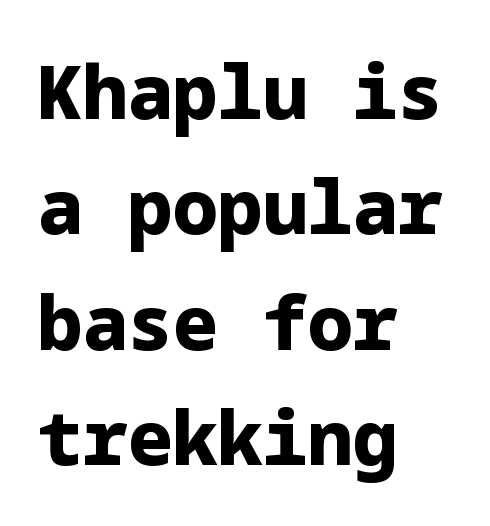
Compared with an ordinary text face, these strokes are far heavier — a full bold. Notice how the stems are strictly vertical — no italics here. Observe the absence of serifs on each vertical stroke in this sample. Leading: standard. Where is the straight margin? On the left.
